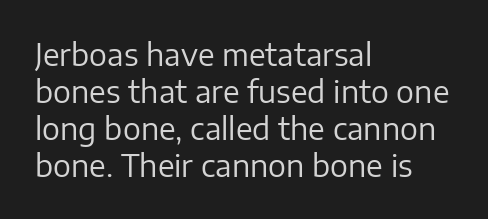
Q: Is the text bold? A: No.
Q: Is the text italic (slanted)? A: No, it is upright.
Q: Is the typeface a serif or a sans-serif typeface? A: Sans-serif.
Q: Is the text underlined? A: No.
Q: How is the paragraph aligned? A: Left-aligned.
Q: Is the spacing between letters normal or unusually wide? A: Normal.
Q: Width (condensed, normal, or wide)? A: Normal.
Q: Stroke contrast? A: Low.
Q: x-height? A: Medium.
Q: Monospaced? A: No.
